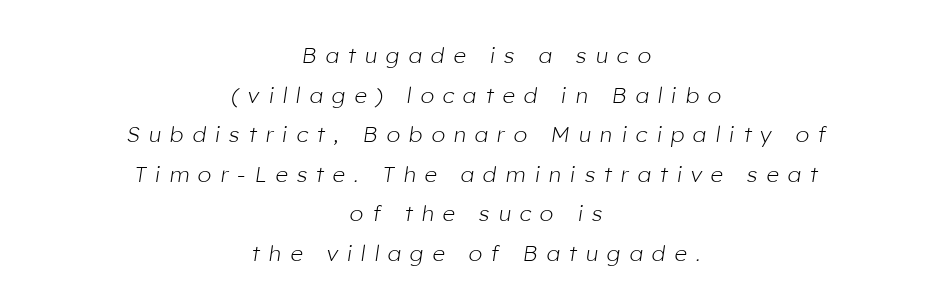
{"italic": "yes", "lean": "right", "slant_degrees": 8, "bold": "no", "underline": "no", "align": "center", "line_spacing_ratio": 1.8, "letter_spacing": "wide", "letter_spacing_em": 0.41, "glyph_px": 22}
